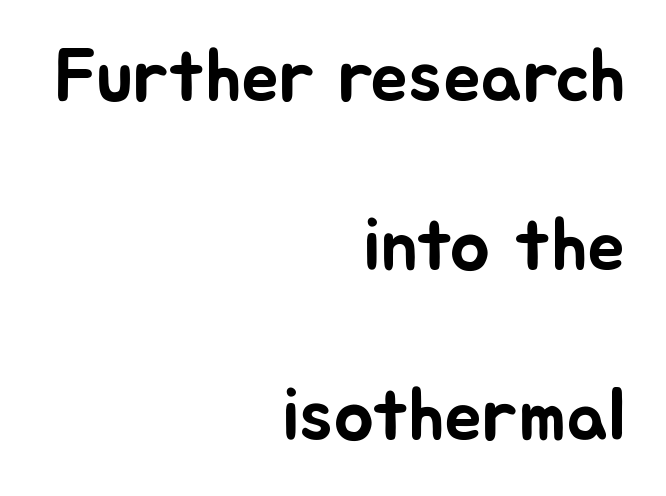
The face used here is proportionally spaced, like ordinary book or web type. The rendering shows plain stroke endings on the letterforms — a sans-serif design. Lines of text with bare space underneath. Airy leading.
